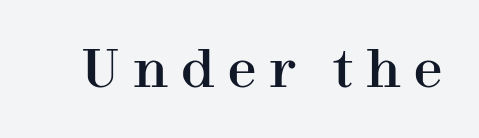
{"serif": "yes", "italic": "no", "width": "normal", "stroke_contrast": "high", "x_height": "medium", "monospaced": "no", "underline": "no", "letter_spacing": "wide", "letter_spacing_em": 0.26, "glyph_px": 51}
